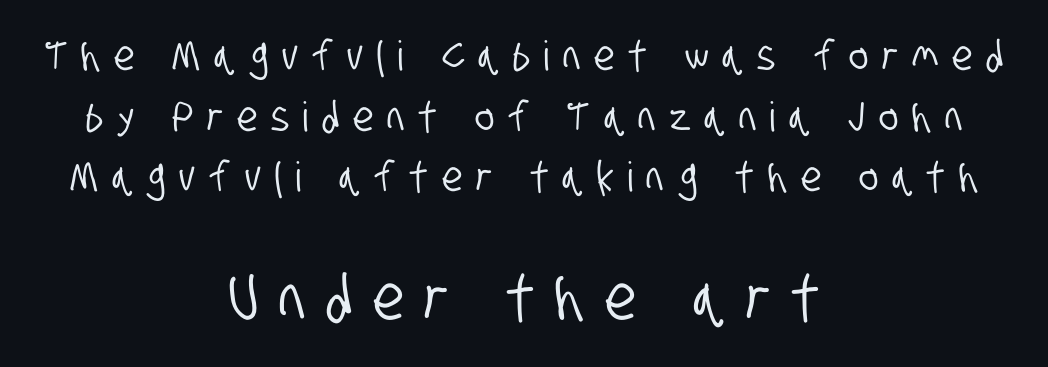
The image shows 62 px condensed sans-serif type; set centered, normal line spacing (1.48x), unusually wide letter spacing (+0.34 em), not underlined; the second (bottom) block is 1.51x larger; low stroke contrast and a large x-height.
